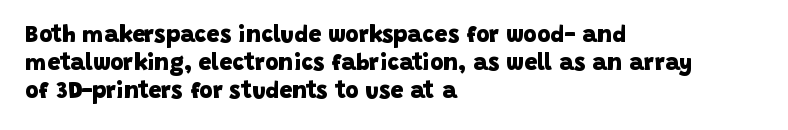
{"bold": "yes", "underline": "no", "align": "left", "line_spacing_ratio": 1.21, "letter_spacing": "normal", "letter_spacing_em": 0.0, "glyph_px": 23}
